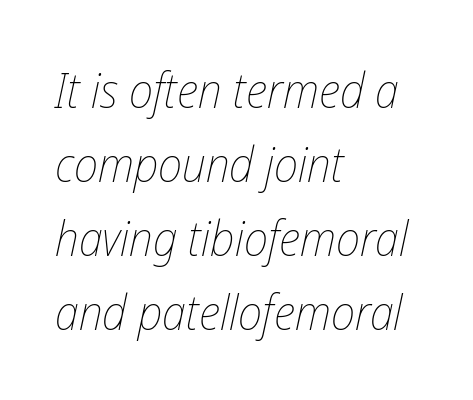
The image shows 49 px thin, condensed type, italic (leaning right); set left-aligned, normal line spacing (1.51x), normal letter spacing, not underlined; low stroke contrast and a medium x-height.
